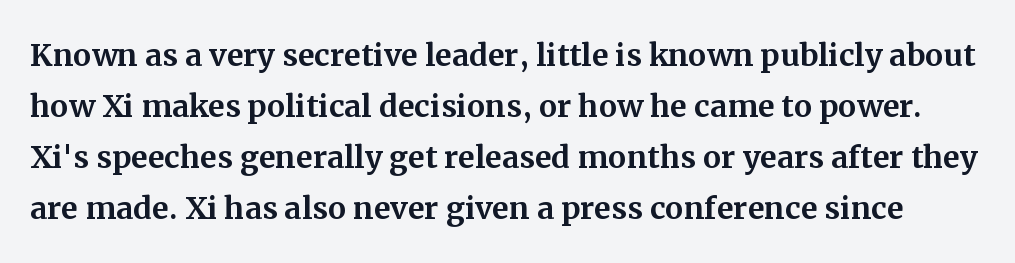
Q: Is the text italic (slanted)? A: No, it is upright.
Q: Is the typeface a serif or a sans-serif typeface? A: Serif.
Q: Is the text underlined? A: No.
Q: Is the spacing between letters normal or unusually wide? A: Normal.
Q: Width (condensed, normal, or wide)? A: Normal.
Q: Stroke contrast? A: Medium.
Q: x-height? A: Medium.
Q: Monospaced? A: No.
